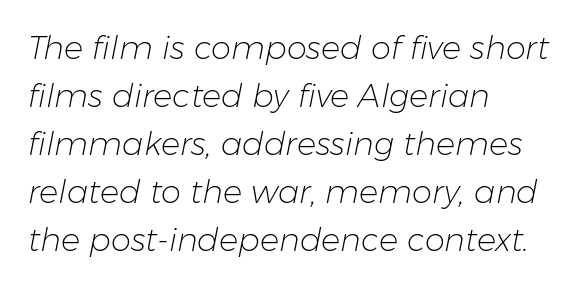
The image shows 32 px light type, italic (leaning right); set left-aligned, normal line spacing (1.5x), normal letter spacing, not underlined; low stroke contrast and a medium x-height.
